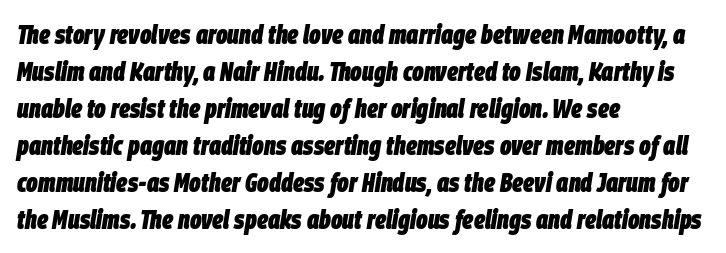
Q: Is the text bold? A: Yes.
Q: Is the text italic (slanted)? A: Yes, it leans right by about 9 degrees.
Q: Is the text underlined? A: No.
Q: How is the paragraph aligned? A: Left-aligned.
Q: Is the spacing between letters normal or unusually wide? A: Normal.
Q: Is the spacing between lines tight, normal or loose? A: Normal.
